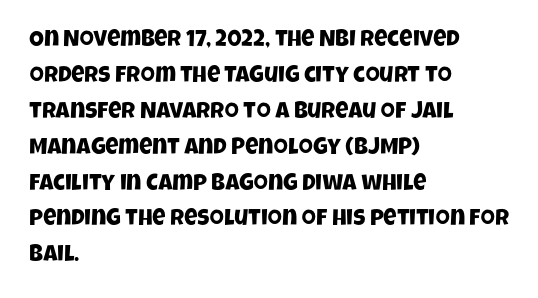
The image shows 23 px text type; set left-aligned, normal line spacing (1.56x), normal letter spacing, not underlined.
